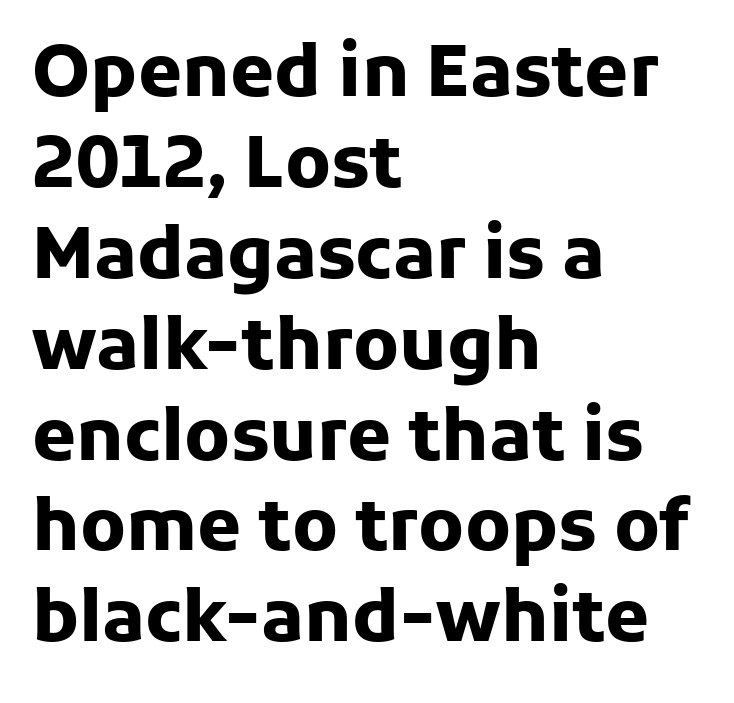
{"serif": "no", "italic": "no", "bold": "yes", "weight": "heavy", "width": "normal", "stroke_contrast": "low", "x_height": "medium", "monospaced": "no", "underline": "no", "align": "left", "line_spacing": "normal", "line_spacing_ratio": 1.28, "letter_spacing": "normal", "letter_spacing_em": 0.0, "glyph_px": 71}
